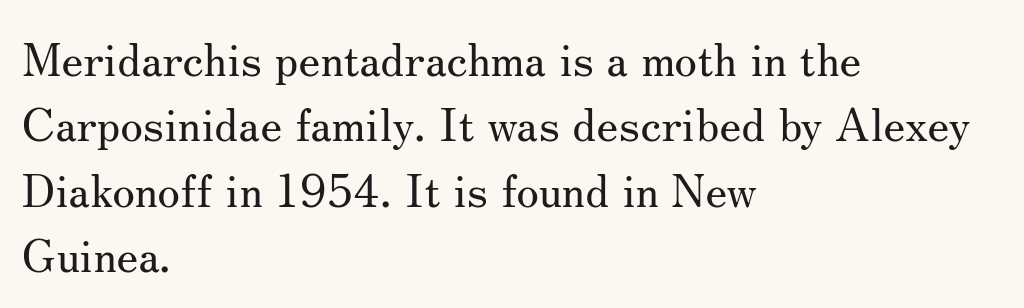
This rendering uses left alignment, leaving the right contour irregular. Is this a sans? No — the strokes have serifs. Here the glyphs are tracked normally, forming tight word shapes. Beneath every word, the page is bare. Whoever set this chose a conventional vertical rhythm.
